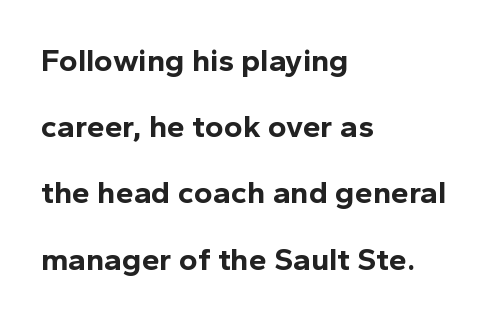
Q: Is the text bold? A: Yes.
Q: Is the text italic (slanted)? A: No, it is upright.
Q: Is the typeface a serif or a sans-serif typeface? A: Sans-serif.
Q: Is the text underlined? A: No.
Q: How is the paragraph aligned? A: Left-aligned.
Q: Is the spacing between letters normal or unusually wide? A: Normal.
Q: Is the spacing between lines tight, normal or loose? A: Loose.
Q: Width (condensed, normal, or wide)? A: Normal.
Q: x-height? A: Medium.
Q: Monospaced? A: No.
